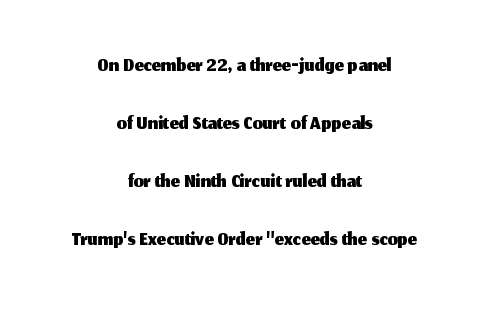
Observe the ordinary spacing: letters are neighbours, not strangers. Layout note: lines centered. Notice how the stems are strictly vertical — no italics here. Check under the words: just untouched page.
